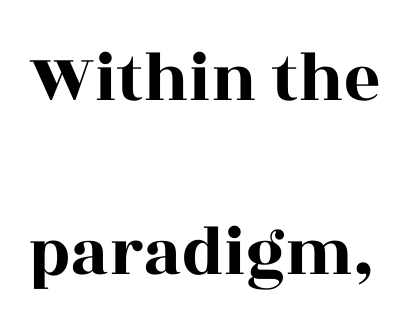
The image shows 71 px wide serif type, upright; set loose line spacing (2.45x), normal letter spacing, not underlined; a large x-height.
